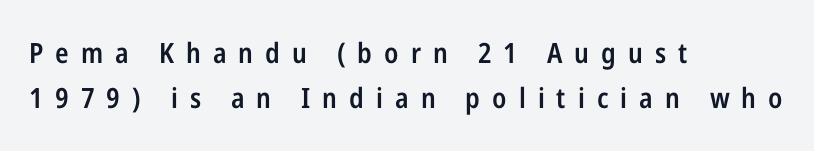
Q: Is the text bold? A: Semi-bold.
Q: Is the text italic (slanted)? A: No, it is upright.
Q: Is the typeface a serif or a sans-serif typeface? A: Sans-serif.
Q: Is the text underlined? A: No.
Q: How is the paragraph aligned? A: Left-aligned.
Q: Is the spacing between letters normal or unusually wide? A: Unusually wide.
Q: Is the spacing between lines tight, normal or loose? A: Normal.
Q: Width (condensed, normal, or wide)? A: Condensed.
Q: Stroke contrast? A: Low.
Q: x-height? A: Medium.
Q: Monospaced? A: No.
